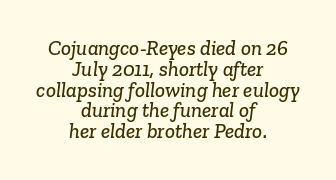
The image shows 21 px text type; set centered, tight line spacing (0.99x), normal letter spacing, not underlined.
